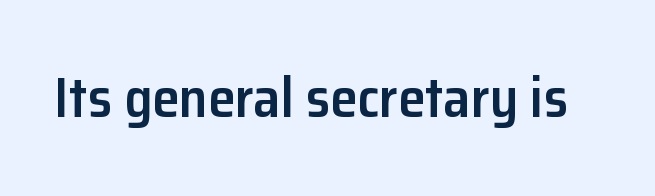
Underlining? Definitely not there. Examine the stroke ends and you'll find no serifs. Characters follow at the spacing the type designer built in. Typographic density is moderately raised because the face is semibold. Ascenders rise straight up at ninety degrees.
